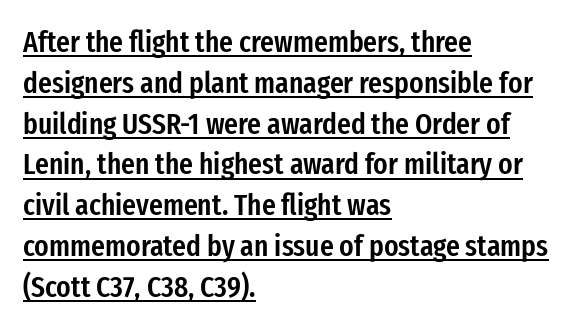
A typesetter would call this proportional, since set widths differ per character. Short and long lines alike share a common starting point at left. Heft: intermediate — a semibold. Unlike a traditional serif, this face leaves its strokes unadorned. Observe the ordinary spacing: letters are neighbours, not strangers.
